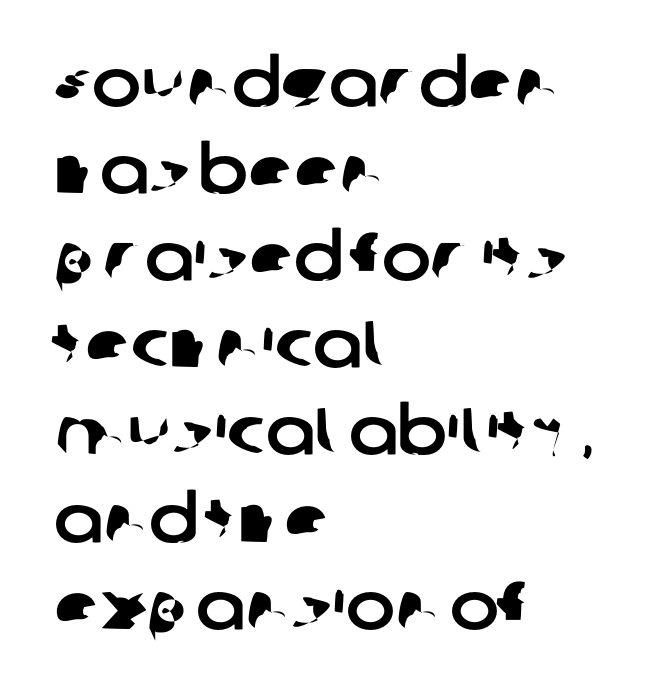
Q: Is the typeface a serif or a sans-serif typeface? A: Sans-serif.
Q: Is the text underlined? A: No.
Q: How is the paragraph aligned? A: Left-aligned.
Q: Is the spacing between letters normal or unusually wide? A: Normal.
Q: Is the spacing between lines tight, normal or loose? A: Normal.
Q: Width (condensed, normal, or wide)? A: Normal.
Q: Stroke contrast? A: Low.
Q: x-height? A: Large.
Q: Monospaced? A: No.
